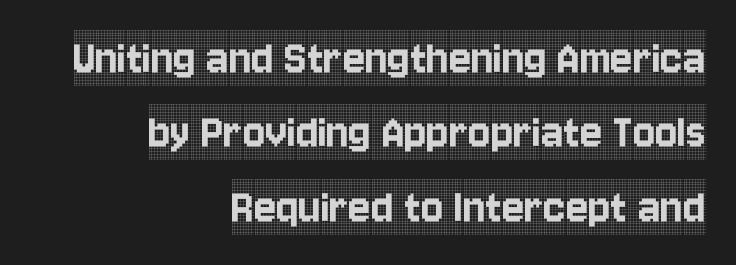
{"serif": "yes", "italic": "no", "width": "condensed", "x_height": "large", "monospaced": "no", "underline": "no", "align": "right", "line_spacing": "normal", "line_spacing_ratio": 1.43, "letter_spacing": "normal", "letter_spacing_em": 0.0, "glyph_px": 52}
